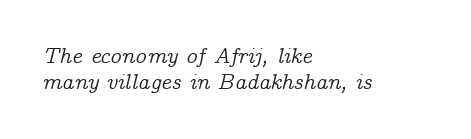
The image shows 22 px text type, italic (leaning right); set left-aligned, line spacing 1.16x, normal letter spacing, not underlined.
